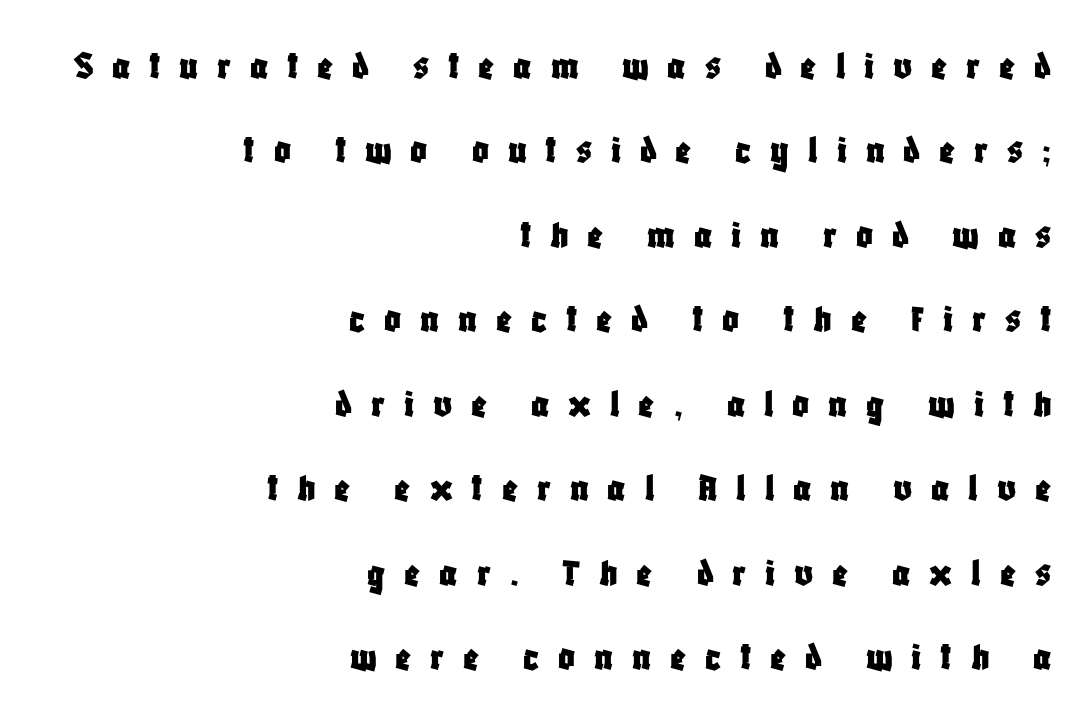
These lines are rendered in a variable-pitch font. Is the letter spacing exaggerated? Yes — the characters are pushed far apart. This sample trades compactness for vertical openness between lines. Lines of text with bare space underneath. To sum up the face: it is a sans, with no serifs. When letters stand straight like this, we call the style roman or upright.
